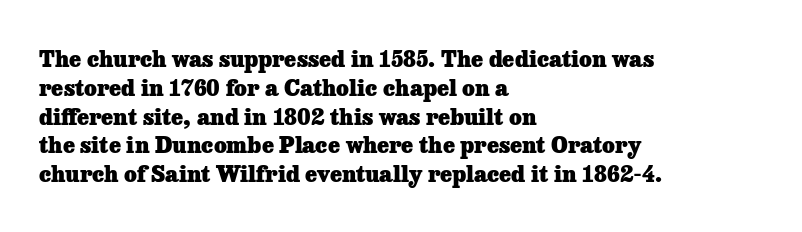
The rows are spaced the way most documents space them. Its strokes are broad and dark, the hallmark of bold type. Posture: upright roman. A bare baseline throughout the passage.
